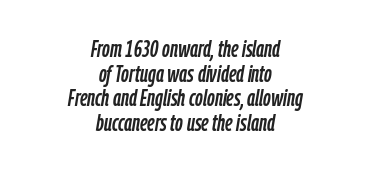
Q: Is the text italic (slanted)? A: Yes, it leans right by about 9 degrees.
Q: Is the text underlined? A: No.
Q: How is the paragraph aligned? A: Centered.
Q: Is the spacing between letters normal or unusually wide? A: Normal.
Q: Is the spacing between lines tight, normal or loose? A: Tight.
